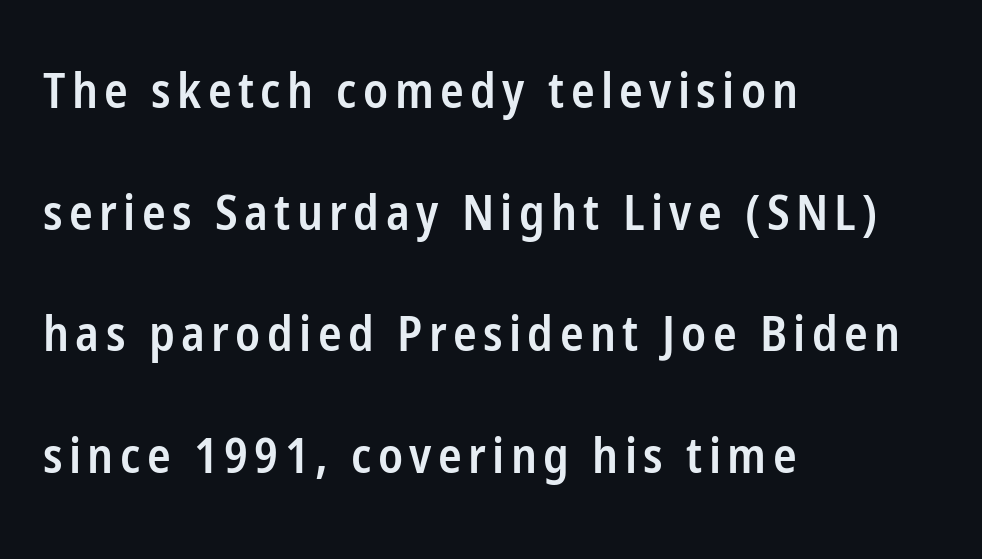
Q: Is the text bold? A: Semi-bold.
Q: Is the text italic (slanted)? A: No, it is upright.
Q: Is the typeface a serif or a sans-serif typeface? A: Sans-serif.
Q: Is the text underlined? A: No.
Q: How is the paragraph aligned? A: Left-aligned.
Q: Is the spacing between lines tight, normal or loose? A: Loose.
Q: Width (condensed, normal, or wide)? A: Condensed.
Q: Stroke contrast? A: Low.
Q: x-height? A: Medium.
Q: Monospaced? A: No.
